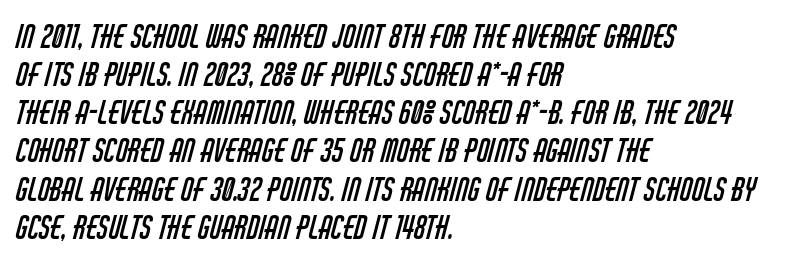
Q: Is the text bold? A: No.
Q: Is the typeface a serif or a sans-serif typeface? A: Sans-serif.
Q: Is the text underlined? A: No.
Q: How is the paragraph aligned? A: Left-aligned.
Q: Is the spacing between letters normal or unusually wide? A: Normal.
Q: Width (condensed, normal, or wide)? A: Condensed.
Q: Stroke contrast? A: Low.
Q: x-height? A: Large.
Q: Monospaced? A: No.
